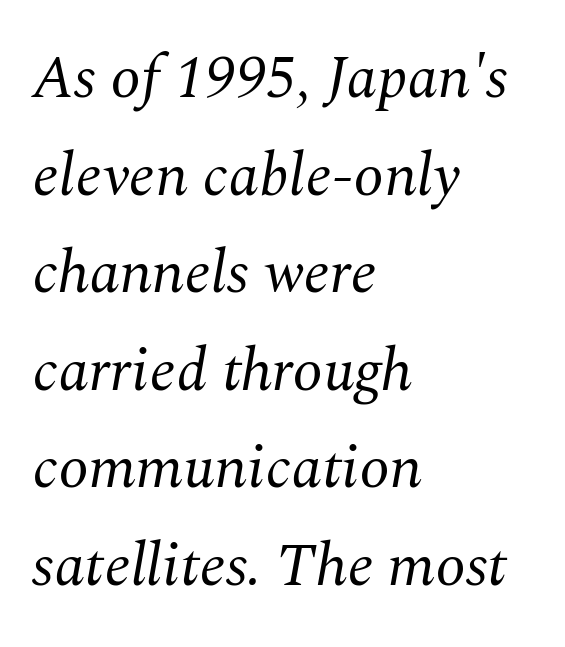
{"serif": "yes", "italic": "yes", "lean": "right", "slant_degrees": 10, "bold": "no", "weight": "regular", "width": "normal", "stroke_contrast": "medium", "x_height": "medium", "monospaced": "no", "underline": "no", "align": "left", "line_spacing": "normal", "line_spacing_ratio": 1.6, "letter_spacing": "normal", "letter_spacing_em": 0.0, "glyph_px": 61}
